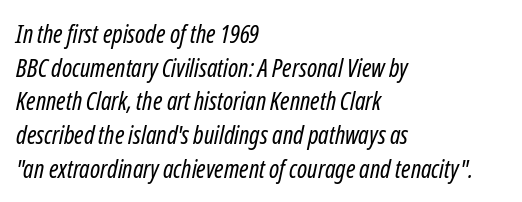
Q: Is the text bold? A: No.
Q: Is the text italic (slanted)? A: Yes, it leans right by about 12 degrees.
Q: Is the text underlined? A: No.
Q: How is the paragraph aligned? A: Left-aligned.
Q: Is the spacing between letters normal or unusually wide? A: Normal.
Q: Is the spacing between lines tight, normal or loose? A: Normal.
